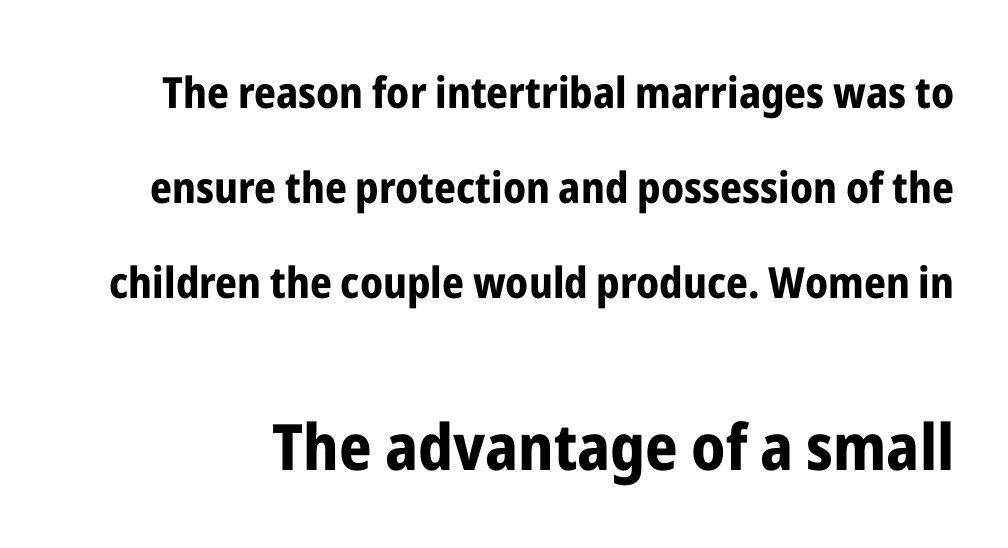
Q: Is the text bold? A: Yes.
Q: Is the text italic (slanted)? A: No, it is upright.
Q: Is the typeface a serif or a sans-serif typeface? A: Sans-serif.
Q: Is the text underlined? A: No.
Q: Is the spacing between letters normal or unusually wide? A: Normal.
Q: Is the spacing between lines tight, normal or loose? A: Loose.
Q: Which block of text is set in a larger size, the first (top) or the second (bottom)? A: The second (bottom) one.
Q: Width (condensed, normal, or wide)? A: Condensed.
Q: Stroke contrast? A: Low.
Q: x-height? A: Medium.
Q: Monospaced? A: No.
